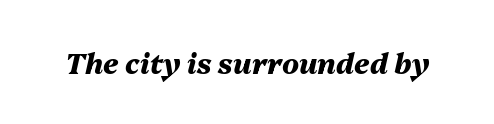
Standard letterfit; no display-style spreading of the glyphs. Lines of text with bare space underneath. The passage shown is typed in a proportional face where columns would drift. The text carries the slant typical of an italic or oblique font. The typesetting leans heavy: a genuine bold.
